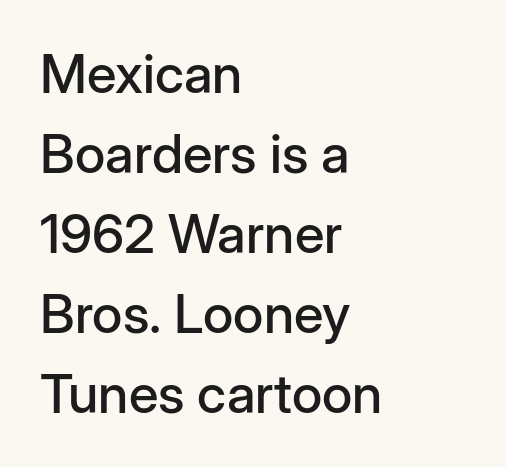
The paragraph has a hard left edge and a soft right edge. Normally led — the rows are evenly, conventionally spaced. The gaps between neighbouring characters are ordinary and unremarkable. The specimen omits any rule beneath the text block's lines. Every stem runs plumb, perpendicular to the baseline.
